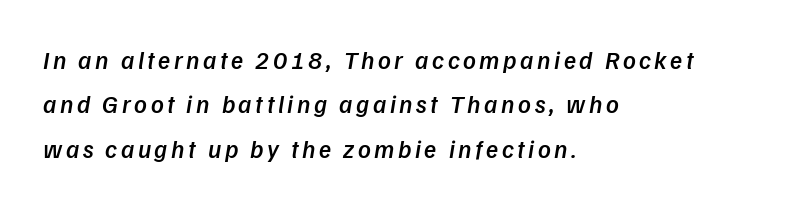
Q: Is the text bold? A: Semi-bold.
Q: Is the text underlined? A: No.
Q: How is the paragraph aligned? A: Left-aligned.
